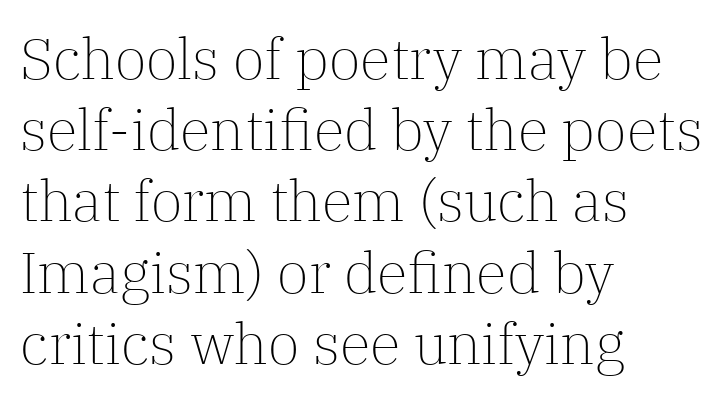
The baseline area is clear. Whoever set this chose a conventional vertical rhythm. The characters are drawn with everyday or finer stroke widths. Note the varied advance widths — an 'i' is clearly narrower than an 'm'.
